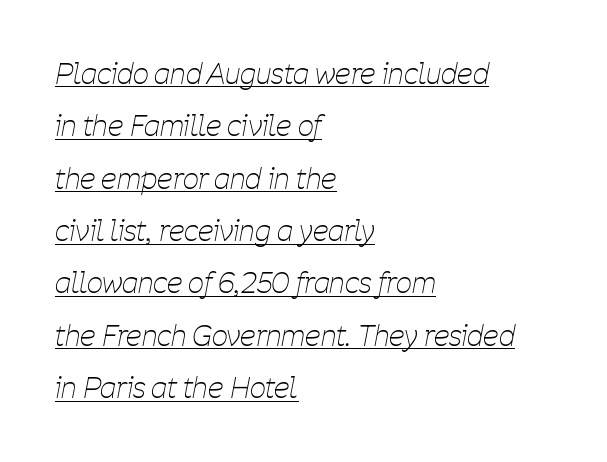
{"italic": "yes", "lean": "right", "slant_degrees": 11, "bold": "no", "weight": "thin", "width": "condensed", "stroke_contrast": "low", "x_height": "medium", "monospaced": "no", "underline": "yes", "align": "left", "line_spacing_ratio": 1.87, "letter_spacing": "normal", "letter_spacing_em": 0.0, "glyph_px": 28}
